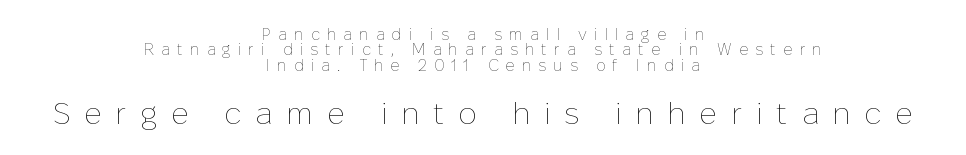
No heavy texture on the line: the type isn't bold. Interline gaps are noticeably narrow in this sample. This rendering features lettering with no underline. Is this a fixed-width face? No — the glyphs have proportional, varying widths.
